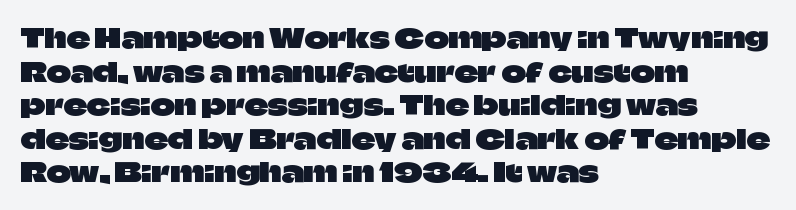
The image shows 26 px text type, upright; set left-aligned, normal line spacing (1.29x), normal letter spacing, not underlined.
